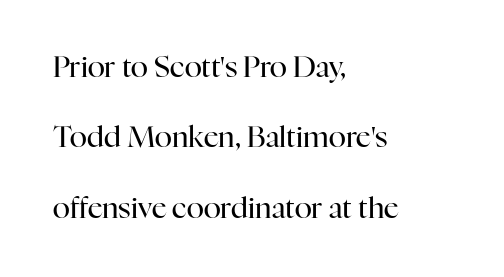
The characters display serif detailing at their extremities. No extra ink here — the face is not bold. The lines are quadded left. Honestly, the letter spacing is just normal — you wouldn't notice it. These lines stand farther apart than default settings would place them.
